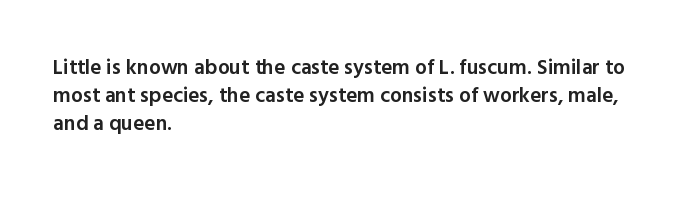
{"italic": "no", "bold": "semi", "underline": "no", "align": "left", "line_spacing": "normal", "line_spacing_ratio": 1.33, "letter_spacing": "normal", "letter_spacing_em": 0.0, "glyph_px": 21}
